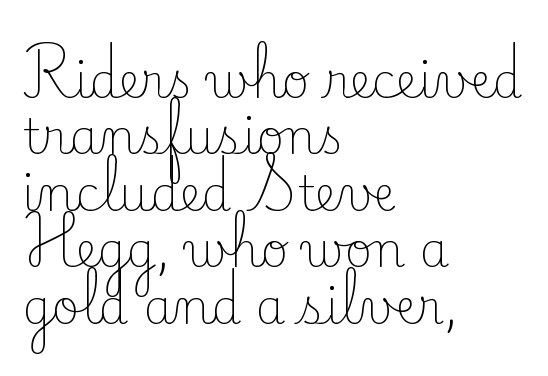
Q: Is the text bold? A: No.
Q: Is the text italic (slanted)? A: No, it is upright.
Q: Is the typeface a serif or a sans-serif typeface? A: Serif.
Q: Is the text underlined? A: No.
Q: How is the paragraph aligned? A: Left-aligned.
Q: Is the spacing between letters normal or unusually wide? A: Normal.
Q: Width (condensed, normal, or wide)? A: Normal.
Q: Stroke contrast? A: Low.
Q: x-height? A: Small.
Q: Monospaced? A: No.
